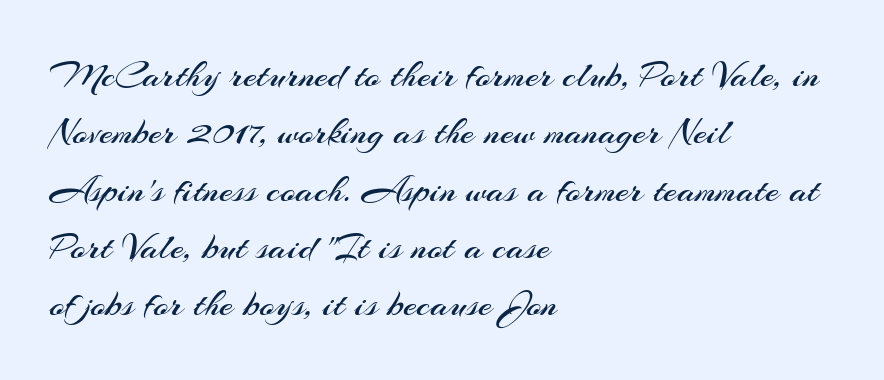
The image shows 39 px regular-weight sans-serif type; set left-aligned, normal line spacing (1.47x), normal letter spacing, not underlined; medium stroke contrast and a small x-height.
